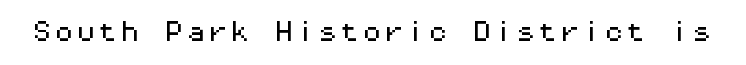
Tall strokes in this sample are plumb rather than angled. Short note: letters normally spaced. Lines of text with bare space underneath.
